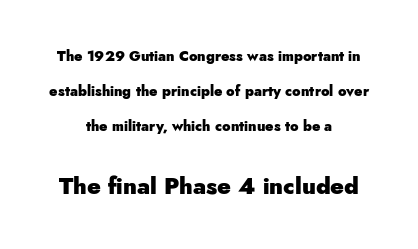
The image shows 23 px bold type, upright; set centered, loose line spacing (2.49x), normal letter spacing, not underlined; the second (bottom) block is 1.64x larger.
